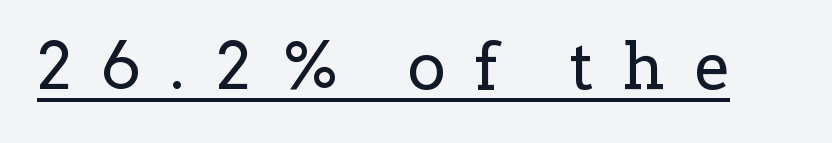
The weight tops out at a normal text grade. What decoration does the sample have? An underline. Each word looks stretched out because of the extra space between its letters. Is this a fixed-width face? No — the glyphs have proportional, varying widths. The font family rendered here belongs to the serif group. This is the regular roman posture of the typeface.
